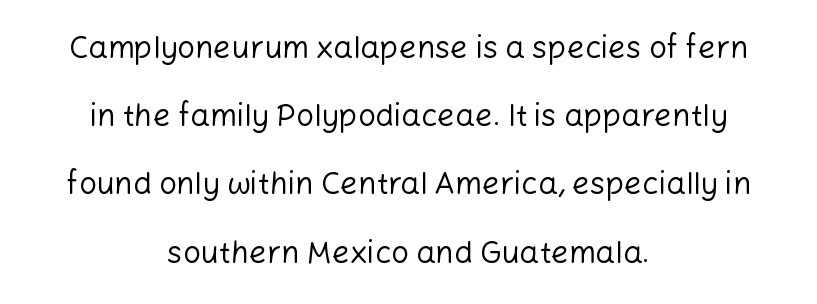
{"serif": "no", "italic": "no", "bold": "no", "weight": "regular", "width": "normal", "stroke_contrast": "low", "x_height": "medium", "monospaced": "no", "underline": "no", "align": "center", "line_spacing": "loose", "line_spacing_ratio": 2.2, "letter_spacing": "normal", "letter_spacing_em": 0.0, "glyph_px": 31}
